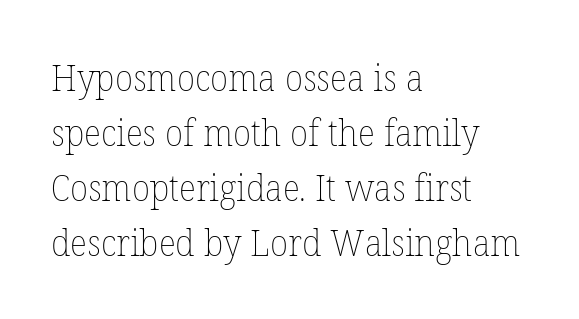
{"italic": "no", "bold": "no", "weight": "thin", "width": "normal", "stroke_contrast": "low", "x_height": "medium", "monospaced": "no", "underline": "no", "align": "left", "line_spacing": "normal", "line_spacing_ratio": 1.49, "letter_spacing": "normal", "letter_spacing_em": 0.0, "glyph_px": 37}
